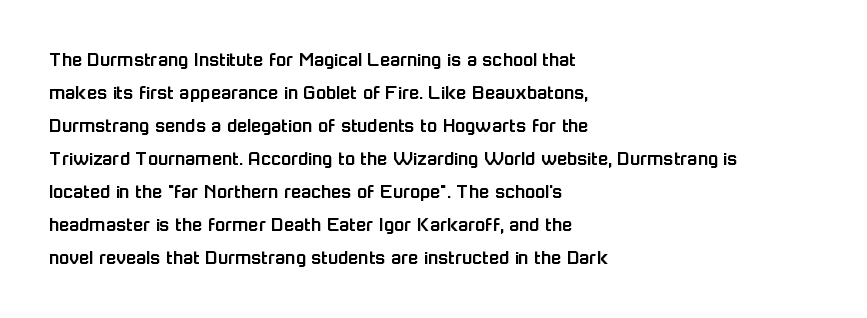
{"italic": "no", "underline": "no", "align": "left", "line_spacing": "normal", "line_spacing_ratio": 1.57, "letter_spacing": "normal", "letter_spacing_em": 0.0, "glyph_px": 21}
